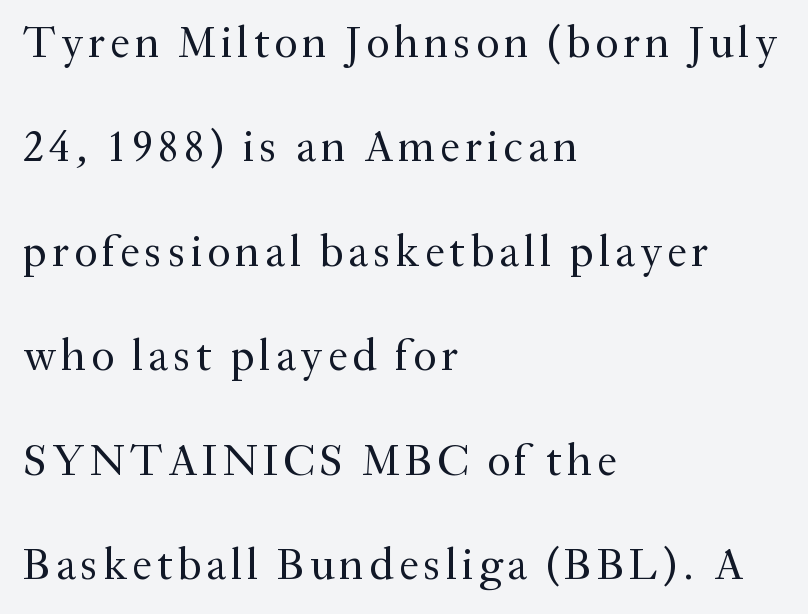
The image shows 45 px regular-weight serif type, upright; set left-aligned, loose line spacing (2.32x), not underlined; medium stroke contrast and a small x-height.
